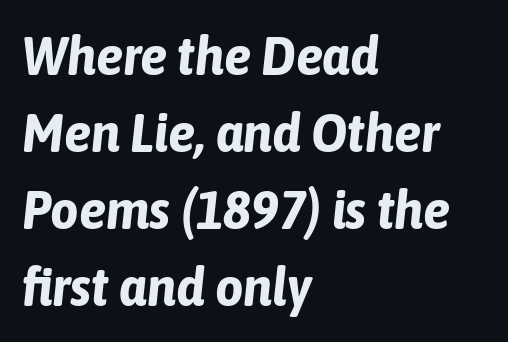
The image shows 55 px bold, condensed type, italic (leaning right); set left-aligned, normal line spacing (1.4x), normal letter spacing, not underlined; low stroke contrast and a medium x-height.
